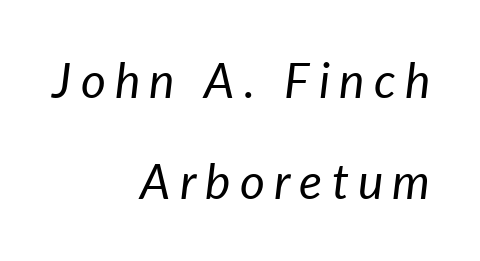
These lines were composed using italics. The typeface has the unassuming heft of standard copy or less. The rendering uses a large line-height, opening up the rows. The passage shown is typed in a proportional face where columns would drift. The glyphs are unaccompanied by any horizontal stroke below them.
